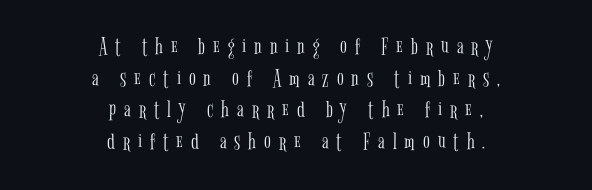
The image shows 25 px text type, upright; set centered, normal line spacing (1.27x), unusually wide letter spacing (+0.32 em), not underlined.
